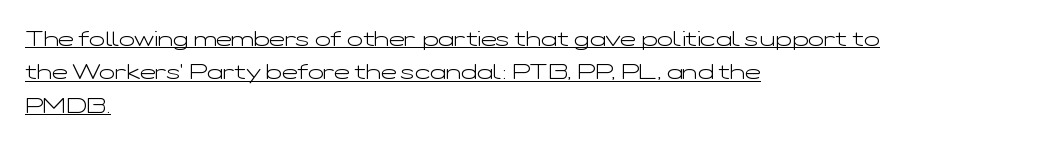
Notice how the stems are strictly vertical — no italics here. Does the leading feel generous? No, just average. How are the letters spaced? Ordinarily, with no added tracking. Is the block centered? No — it sits flush against the left margin.
